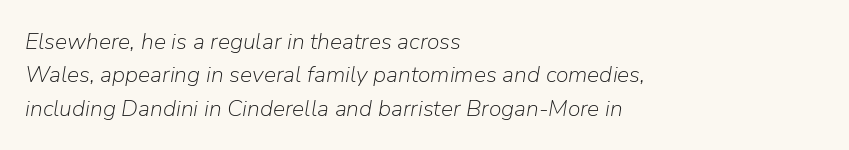
Q: Is the text bold? A: No.
Q: Is the text italic (slanted)? A: Yes, it leans right by about 9 degrees.
Q: Is the text underlined? A: No.
Q: How is the paragraph aligned? A: Left-aligned.
Q: Is the spacing between letters normal or unusually wide? A: Normal.
Q: Is the spacing between lines tight, normal or loose? A: Normal.
